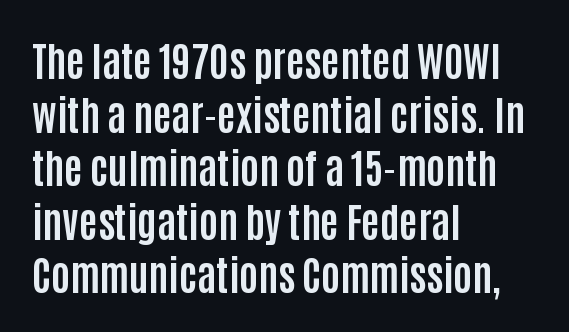
{"serif": "no", "italic": "no", "bold": "yes", "weight": "bold", "width": "condensed", "stroke_contrast": "low", "x_height": "large", "monospaced": "no", "underline": "no", "align": "left", "line_spacing": "normal", "line_spacing_ratio": 1.34, "letter_spacing": "normal", "letter_spacing_em": 0.0, "glyph_px": 40}
